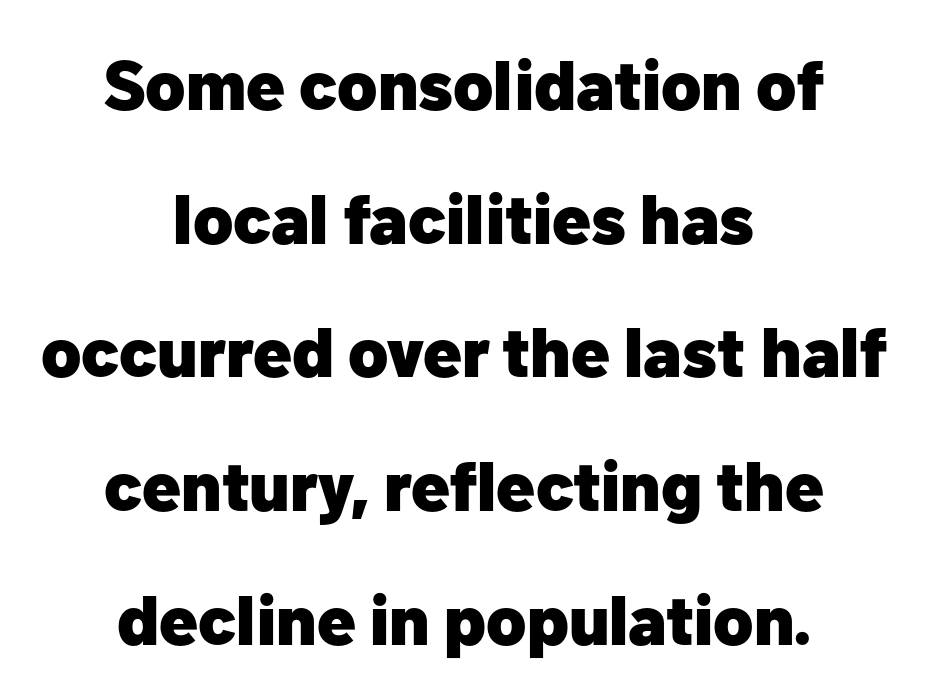
Q: Is the text bold? A: Yes.
Q: Is the text italic (slanted)? A: No, it is upright.
Q: Is the typeface a serif or a sans-serif typeface? A: Sans-serif.
Q: Is the text underlined? A: No.
Q: How is the paragraph aligned? A: Centered.
Q: Is the spacing between letters normal or unusually wide? A: Normal.
Q: Is the spacing between lines tight, normal or loose? A: Loose.
Q: Width (condensed, normal, or wide)? A: Normal.
Q: Stroke contrast? A: Low.
Q: x-height? A: Medium.
Q: Monospaced? A: No.
